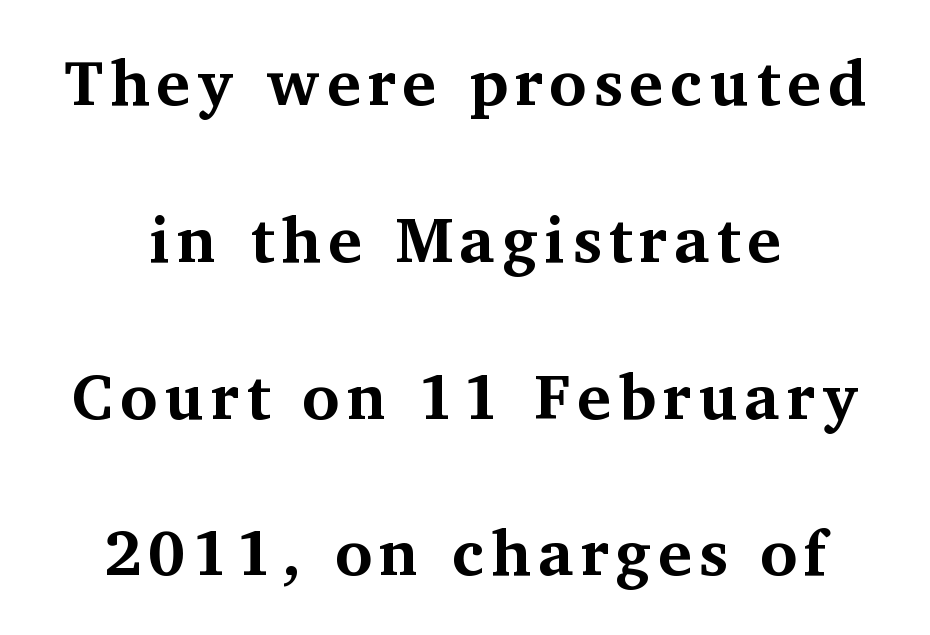
The image shows 64 px bold serif type, upright; set loose line spacing (2.45x), not underlined; medium stroke contrast and a medium x-height.
